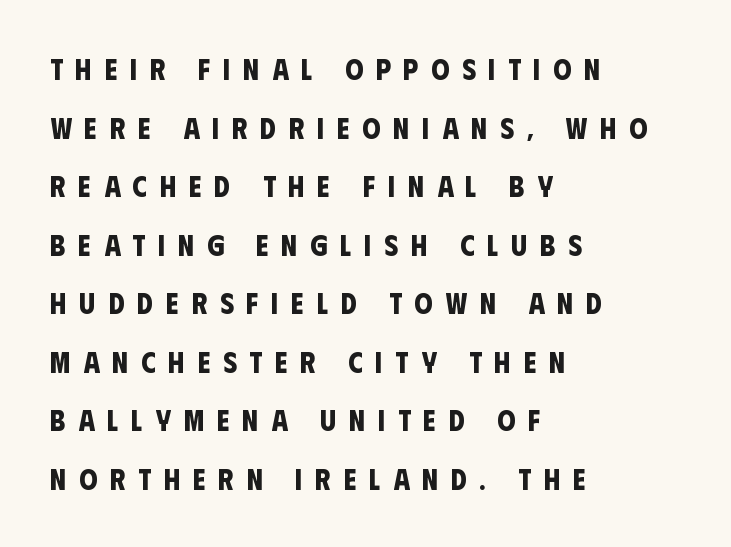
The text was rendered using a sans face with plain stroke endings. Thick stems and heavy bowls — unmistakably bold. Tracking value appears strongly positive — letters spread wide. The rag falls on the right side of this text block. The letters advance in unequal steps, a hallmark of proportional type.
